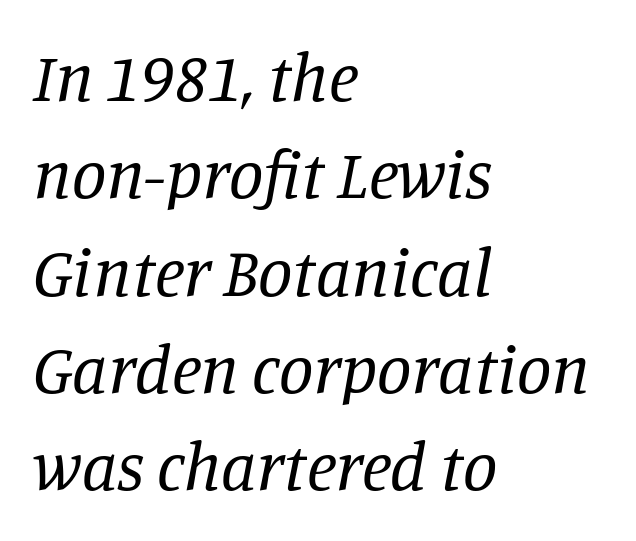
The letters look calm and open, with moderate or lighter stems. Underline: absent. Short note: letters normally spaced. Note: serifs present on the glyphs.
